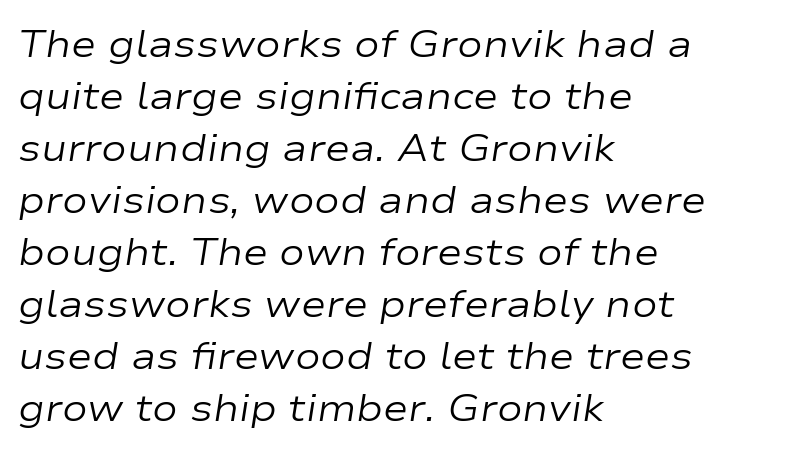
{"italic": "yes", "lean": "right", "slant_degrees": 9, "bold": "no", "weight": "regular", "width": "wide", "stroke_contrast": "low", "x_height": "medium", "monospaced": "no", "underline": "no", "align": "left", "line_spacing": "normal", "line_spacing_ratio": 1.37, "letter_spacing": "normal", "letter_spacing_em": 0.0, "glyph_px": 38}
